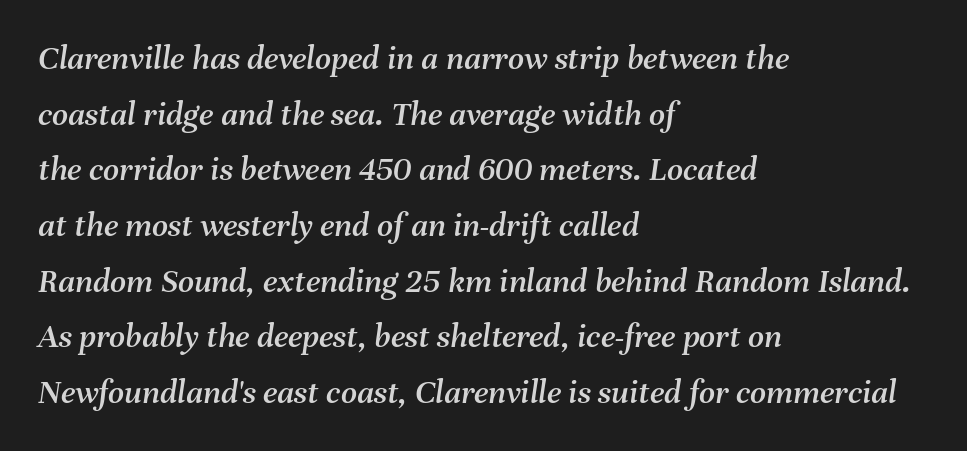
The image shows 35 px text type, italic (leaning right); set left-aligned, normal line spacing (1.59x), normal letter spacing, not underlined; medium stroke contrast and a medium x-height.
